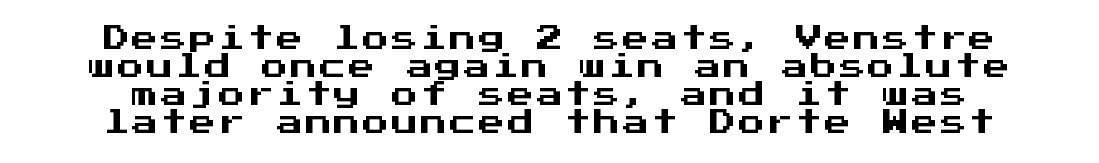
Q: Is the text italic (slanted)? A: No, it is upright.
Q: Is the text underlined? A: No.
Q: Is the spacing between lines tight, normal or loose? A: Tight.
